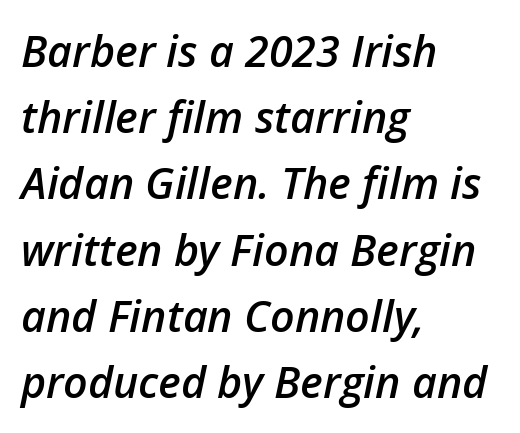
Students, observe: this is what conventionally led text looks like. The lettering tilts uniformly, giving the passage an italic look. The passage shown is semibold, sitting just below true bold. These lines are rendered in a variable-pitch font.
